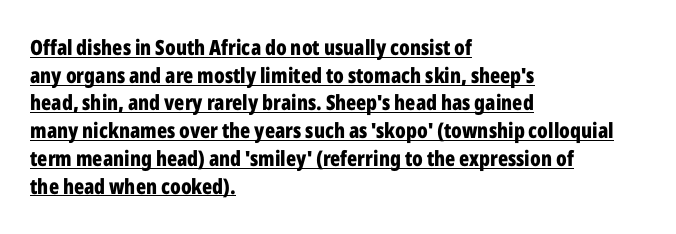
Heft: maximum for text — a bold. Words appear dense and cohesive because spacing is normal. The paragraph has a hard left edge and a soft right edge. Does the lettering tilt? It doesn't — this is upright.
